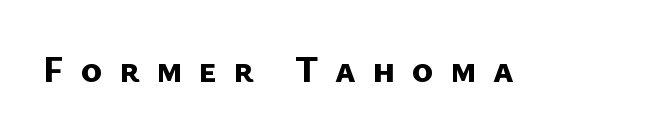
Q: Is the text bold? A: Yes.
Q: Is the typeface a serif or a sans-serif typeface? A: Sans-serif.
Q: Is the text underlined? A: No.
Q: Is the spacing between letters normal or unusually wide? A: Unusually wide.
Q: Width (condensed, normal, or wide)? A: Normal.
Q: Stroke contrast? A: Low.
Q: x-height? A: Medium.
Q: Monospaced? A: No.
